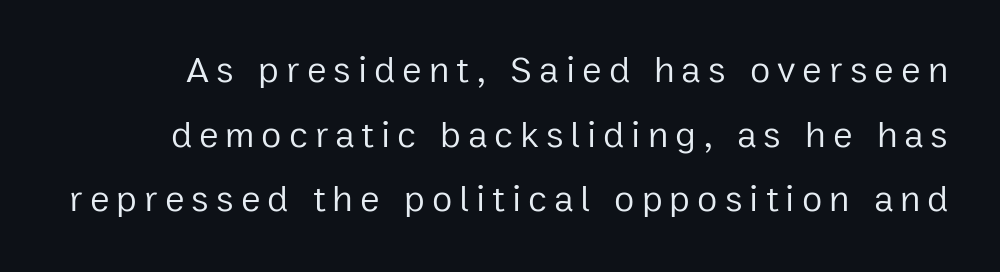
No italicization has been applied; the sample stays upright. The strokes are not fattened; the text isn't bold. These lines are rendered in a variable-pitch font. Honestly, there is no underline to notice here at all.
